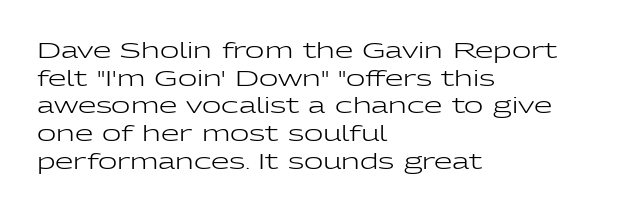
{"italic": "no", "bold": "no", "underline": "no", "align": "left", "line_spacing": "normal", "line_spacing_ratio": 1.32, "letter_spacing": "normal", "letter_spacing_em": 0.0, "glyph_px": 21}
